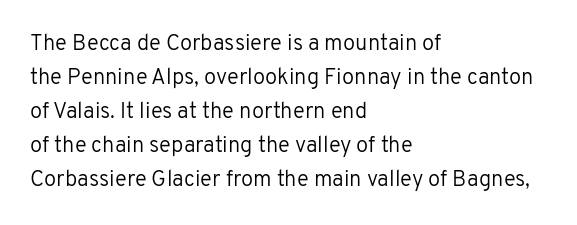
These lines stack with their left ends in a neat column. Any mark beneath the type? The region is blank. Short note: letters normally spaced. The type sits square on the baseline with zero lean.
